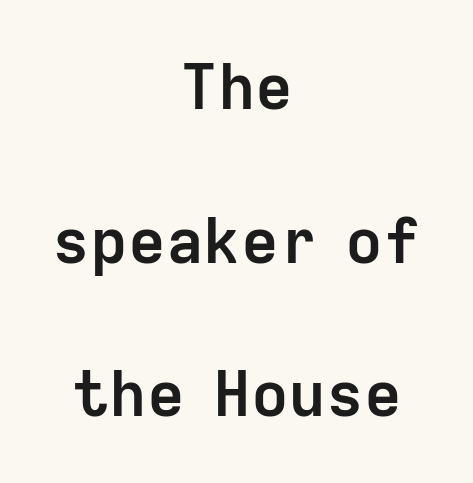
{"serif": "no", "italic": "no", "bold": "yes", "weight": "semibold", "width": "normal", "stroke_contrast": "low", "x_height": "medium", "monospaced": "no", "underline": "no", "align": "center", "line_spacing": "loose", "line_spacing_ratio": 2.44, "letter_spacing": "normal", "letter_spacing_em": 0.0, "glyph_px": 63}
